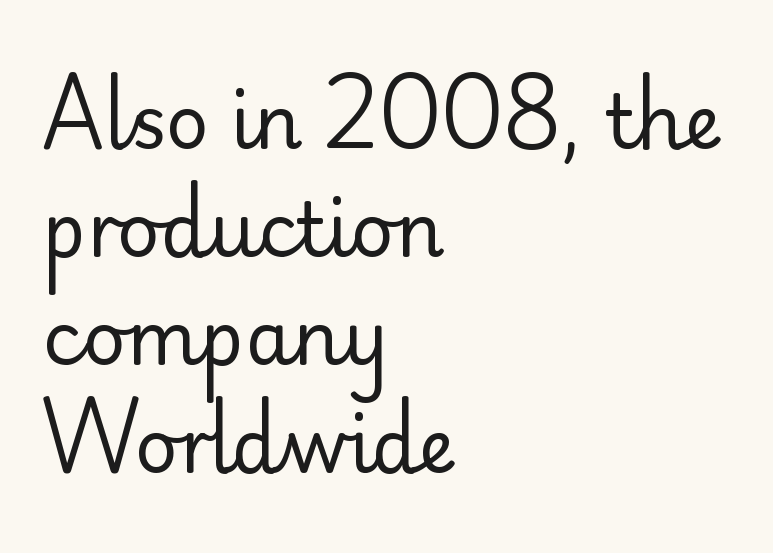
The image shows 74 px regular-weight sans-serif type, upright; set left-aligned, normal line spacing (1.46x), normal letter spacing, not underlined; low stroke contrast and a small x-height.
